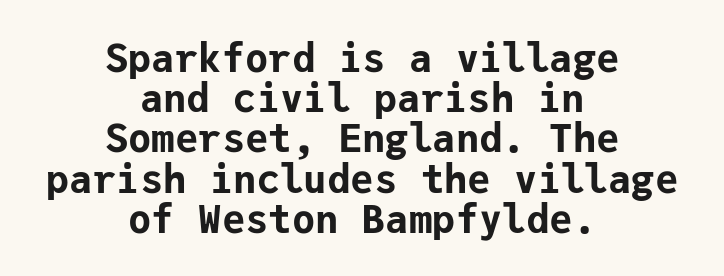
Q: Is the text bold? A: Yes.
Q: Is the text italic (slanted)? A: No, it is upright.
Q: Is the typeface a serif or a sans-serif typeface? A: Sans-serif.
Q: Is the text underlined? A: No.
Q: How is the paragraph aligned? A: Centered.
Q: Is the spacing between letters normal or unusually wide? A: Normal.
Q: Is the spacing between lines tight, normal or loose? A: Tight.
Q: Width (condensed, normal, or wide)? A: Normal.
Q: Stroke contrast? A: Low.
Q: x-height? A: Medium.
Q: Monospaced? A: Yes.
